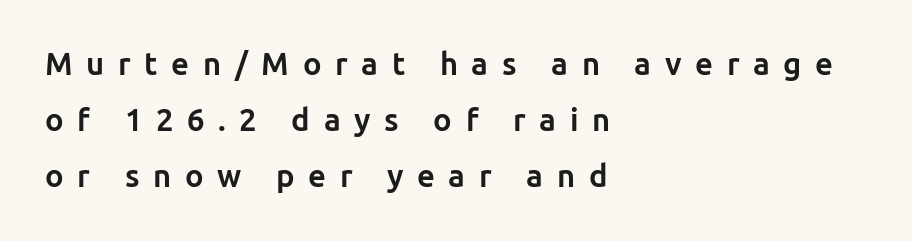
The image shows 31 px bold sans-serif type, upright; set left-aligned, line spacing 1.8x, unusually wide letter spacing (+0.44 em), not underlined; low stroke contrast and a medium x-height.
